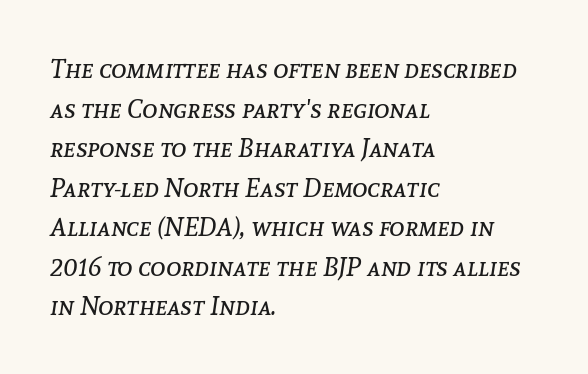
The image shows 26 px text type, italic (leaning right); set left-aligned, normal line spacing (1.52x), normal letter spacing, not underlined.
